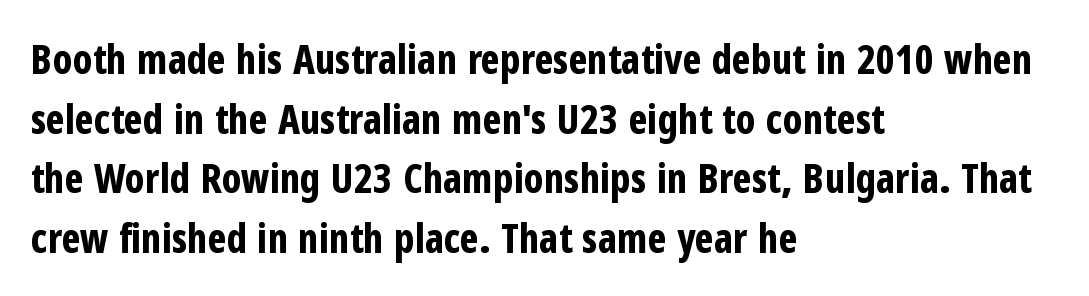
In terms of weight, the rendering is a true, heavy bold. The passage shown is typed in a proportional face where columns would drift. Every character sits straight up, as roman type does. Is the block centered? No — it sits flush against the left margin.
